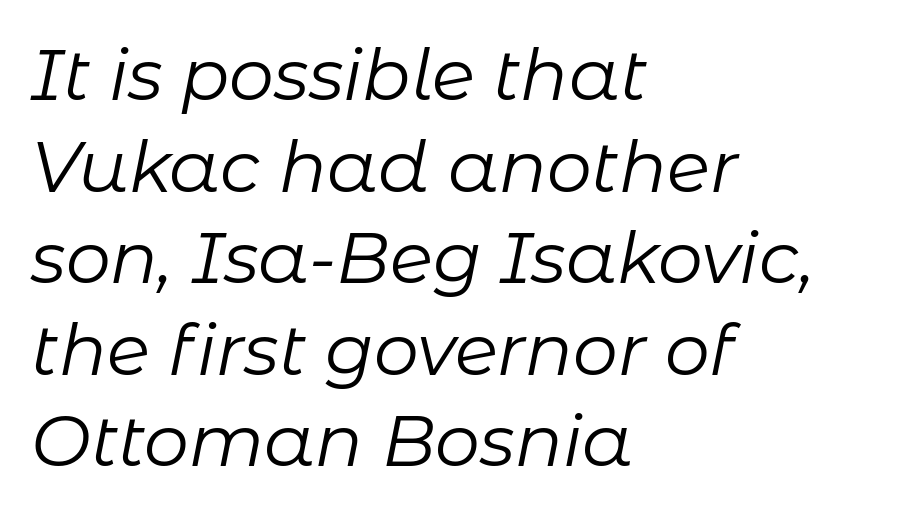
Q: Is the text bold? A: No.
Q: Is the text italic (slanted)? A: Yes, it leans right by about 11 degrees.
Q: Is the text underlined? A: No.
Q: How is the paragraph aligned? A: Left-aligned.
Q: Is the spacing between letters normal or unusually wide? A: Normal.
Q: Is the spacing between lines tight, normal or loose? A: Normal.
Q: Width (condensed, normal, or wide)? A: Normal.
Q: Stroke contrast? A: Low.
Q: x-height? A: Medium.
Q: Monospaced? A: No.
